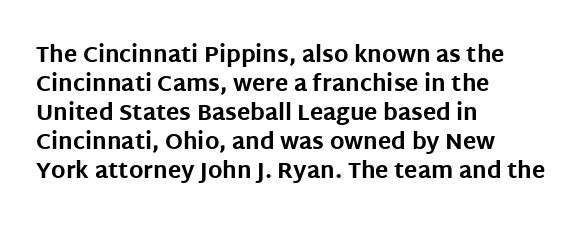
Q: Is the text bold? A: Yes.
Q: Is the text italic (slanted)? A: No, it is upright.
Q: Is the text underlined? A: No.
Q: How is the paragraph aligned? A: Left-aligned.
Q: Is the spacing between letters normal or unusually wide? A: Normal.
Q: Is the spacing between lines tight, normal or loose? A: Normal.
